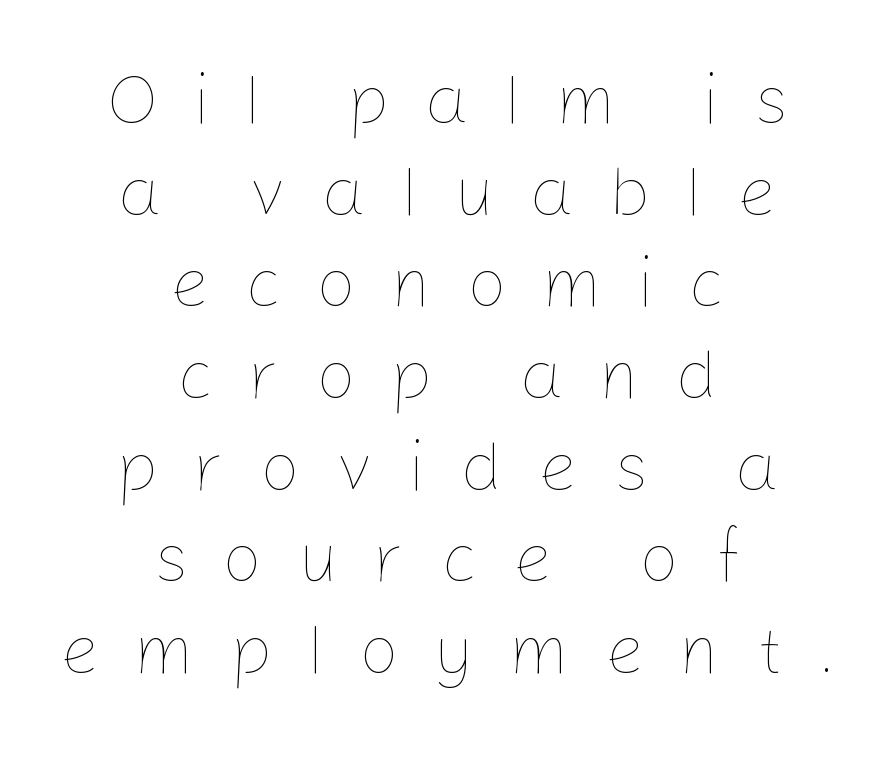
{"italic": "no", "bold": "no", "weight": "thin", "width": "normal", "stroke_contrast": "low", "x_height": "medium", "monospaced": "no", "underline": "no", "align": "center", "line_spacing": "normal", "line_spacing_ratio": 1.31, "letter_spacing": "wide", "letter_spacing_em": 0.5, "glyph_px": 70}
